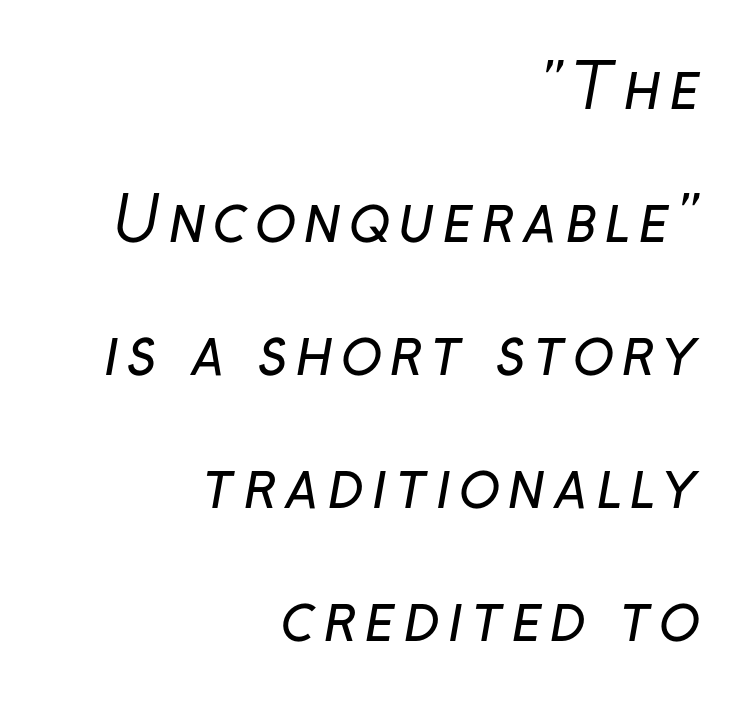
Q: Is the text bold? A: No.
Q: Is the typeface a serif or a sans-serif typeface? A: Sans-serif.
Q: Is the text underlined? A: No.
Q: How is the paragraph aligned? A: Right-aligned.
Q: Is the spacing between lines tight, normal or loose? A: Loose.
Q: Width (condensed, normal, or wide)? A: Normal.
Q: Stroke contrast? A: Low.
Q: x-height? A: Medium.
Q: Monospaced? A: No.
